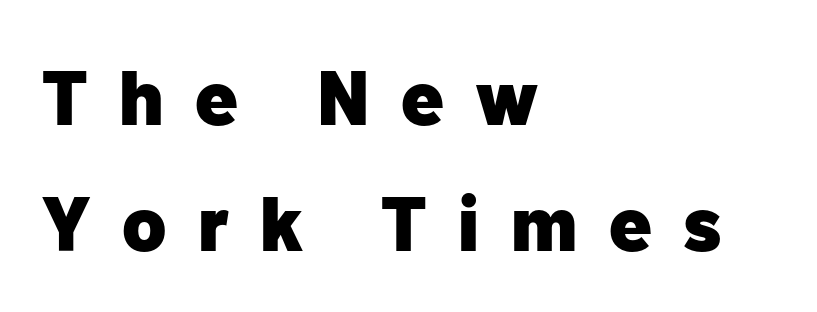
Q: Is the text bold? A: Yes.
Q: Is the text italic (slanted)? A: No, it is upright.
Q: Is the typeface a serif or a sans-serif typeface? A: Sans-serif.
Q: Is the text underlined? A: No.
Q: How is the paragraph aligned? A: Left-aligned.
Q: Is the spacing between letters normal or unusually wide? A: Unusually wide.
Q: Is the spacing between lines tight, normal or loose? A: Normal.
Q: Width (condensed, normal, or wide)? A: Normal.
Q: Stroke contrast? A: Low.
Q: x-height? A: Medium.
Q: Monospaced? A: No.
